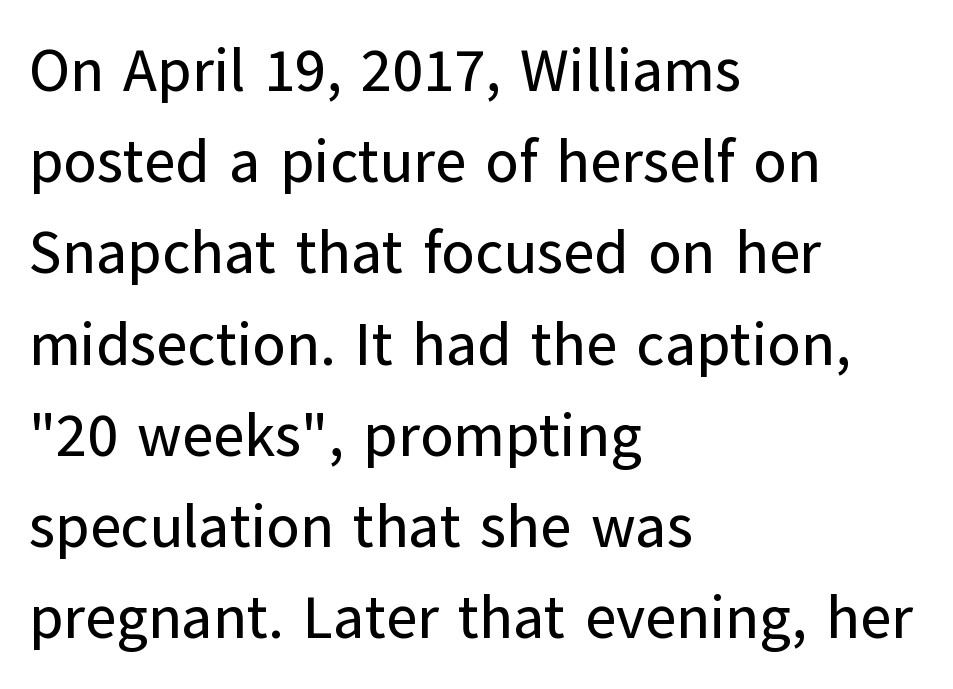
The image shows 60 px sans-serif type, upright; set left-aligned, normal line spacing (1.52x), normal letter spacing, not underlined; low stroke contrast and a medium x-height.
